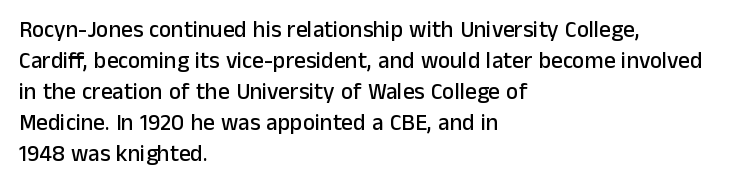
The designer left line spacing at the default. Glance below the letters and you will spot only blank space. The letters sit at their default tracking, neither squeezed nor spread. If you drew a line through each stem, it would be perfectly vertical. The compositor pushed each line to the left boundary.
